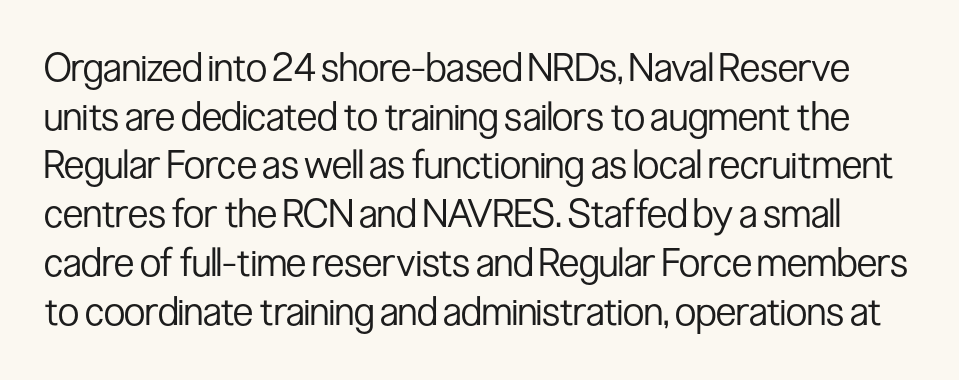
The image shows 39 px regular-weight, condensed sans-serif type, upright; set normal line spacing (1.25x), normal letter spacing, not underlined; low stroke contrast and a medium x-height.
